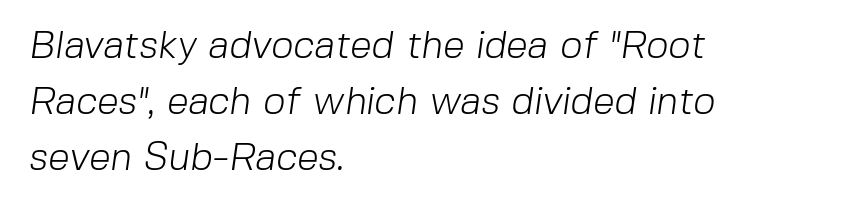
Q: Is the text bold? A: No.
Q: Is the typeface a serif or a sans-serif typeface? A: Sans-serif.
Q: Is the text underlined? A: No.
Q: How is the paragraph aligned? A: Left-aligned.
Q: Is the spacing between letters normal or unusually wide? A: Normal.
Q: Is the spacing between lines tight, normal or loose? A: Normal.
Q: Width (condensed, normal, or wide)? A: Normal.
Q: Stroke contrast? A: Low.
Q: x-height? A: Medium.
Q: Monospaced? A: No.
